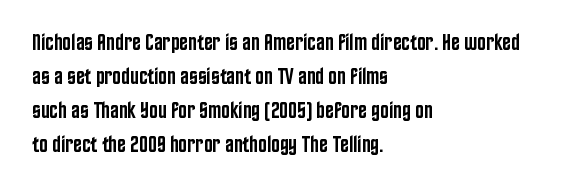
The type is set solid horizontally, with unmodified tracking. Letters rest on an invisible, unmarked baseline. The lettering holds an erect, upright posture throughout. Typeset ragged right — the left edge is the straight one. The block of text has a typical density, with ordinary space between rows.
